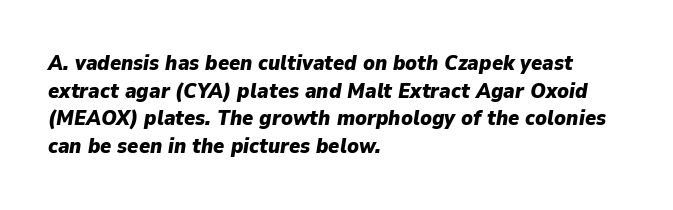
Q: Is the text bold? A: Yes.
Q: Is the text italic (slanted)? A: Yes, it leans right by about 9 degrees.
Q: Is the text underlined? A: No.
Q: How is the paragraph aligned? A: Left-aligned.
Q: Is the spacing between letters normal or unusually wide? A: Normal.
Q: Is the spacing between lines tight, normal or loose? A: Normal.
